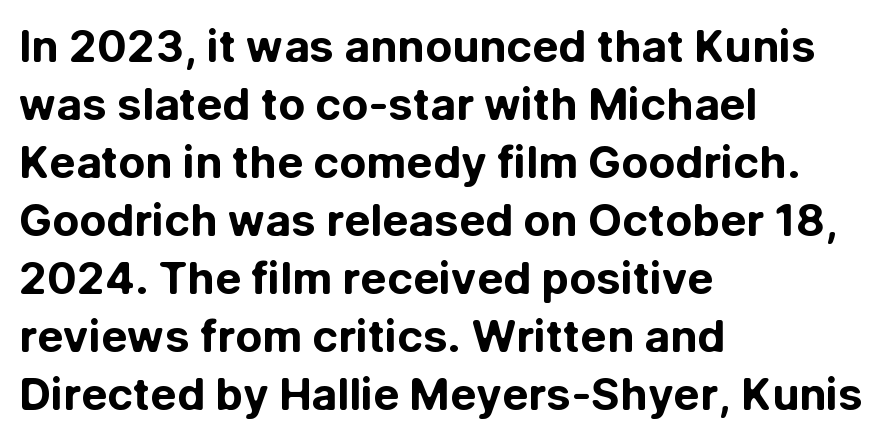
The image shows 44 px bold sans-serif type, upright; set left-aligned, normal line spacing (1.32x), normal letter spacing, not underlined; low stroke contrast and a medium x-height.
